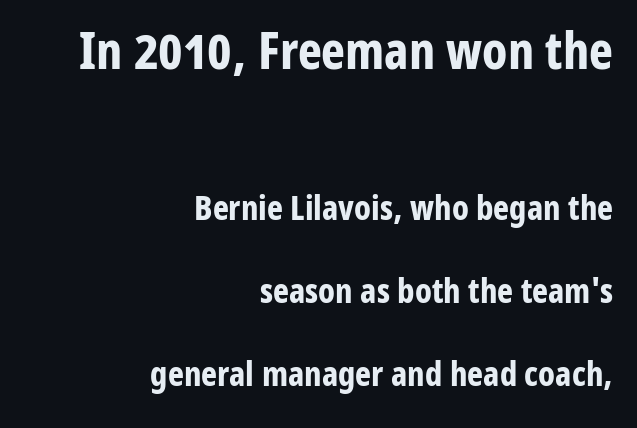
If you squint, the top block still reads clearly — it's the larger of the two. These lines were composed using upright roman letters. Letter spacing: default. This rendering features lettering with no underline. Think of a printed novel: that variable character pitch is what you see here. The strokes are fattened all the way to bold.
